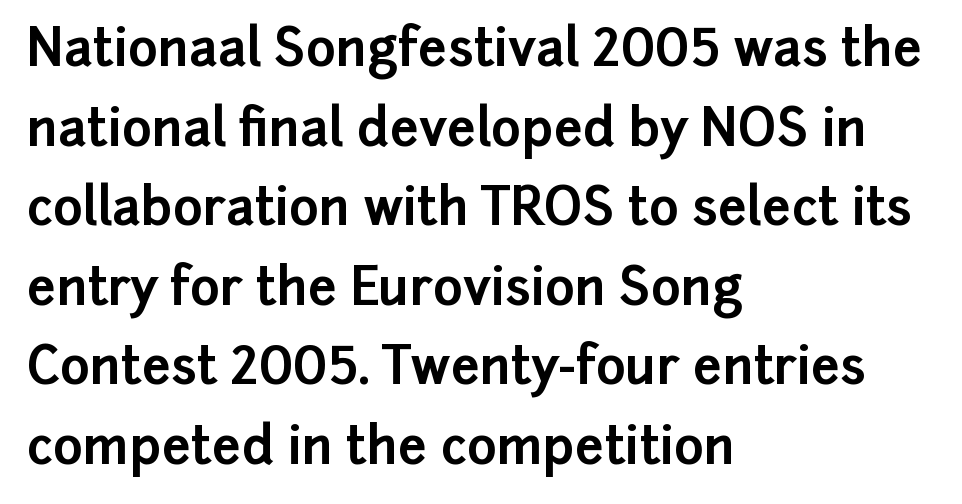
Looks like regular typesetting: each glyph gets only the width it needs. The text was rendered using a sans face with plain stroke endings. These lines sit exactly where default settings would place them. The space directly below the letters is spotless. Line beginnings align vertically; line endings do not. These words are printed bold, with thick strokes throughout.
